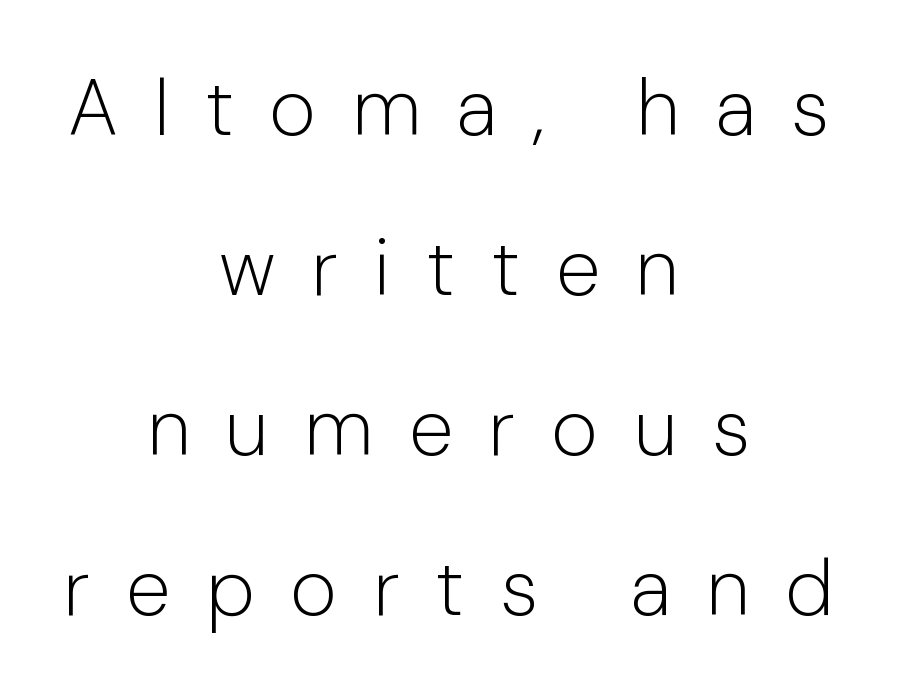
Notice how the passage keeps no hard edge, just a central spine. Counters stay open thanks to moderate or lighter strokes. The type family on display is of the sans-serif kind. Inter-character spacing is expanded well beyond the font's built-in metrics. Every stem runs plumb, perpendicular to the baseline. Notice the wide empty band between every row — that's loose leading.
